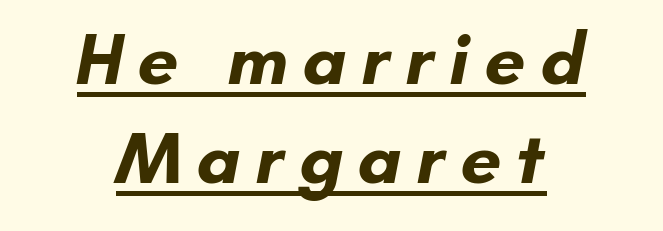
Q: Is the text bold? A: Yes.
Q: Is the typeface a serif or a sans-serif typeface? A: Sans-serif.
Q: Is the text underlined? A: Yes.
Q: How is the paragraph aligned? A: Centered.
Q: Is the spacing between letters normal or unusually wide? A: Unusually wide.
Q: Is the spacing between lines tight, normal or loose? A: Normal.
Q: Width (condensed, normal, or wide)? A: Normal.
Q: Stroke contrast? A: Low.
Q: x-height? A: Small.
Q: Monospaced? A: No.
